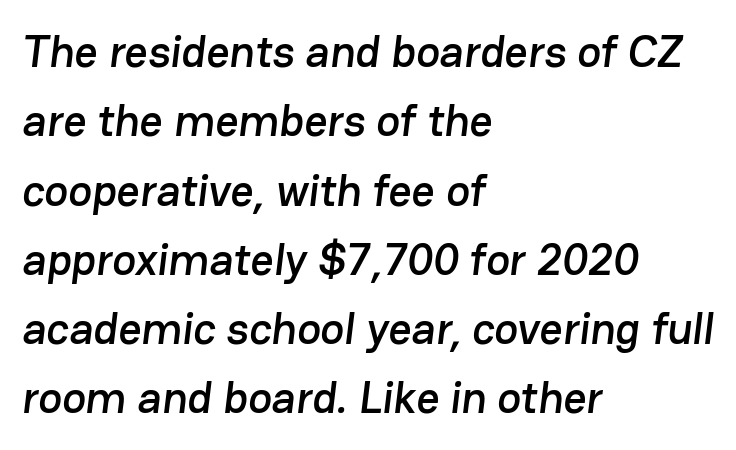
{"serif": "no", "width": "normal", "stroke_contrast": "low", "x_height": "medium", "monospaced": "no", "underline": "no", "align": "left", "line_spacing": "normal", "line_spacing_ratio": 1.54, "letter_spacing": "normal", "letter_spacing_em": 0.0, "glyph_px": 45}
